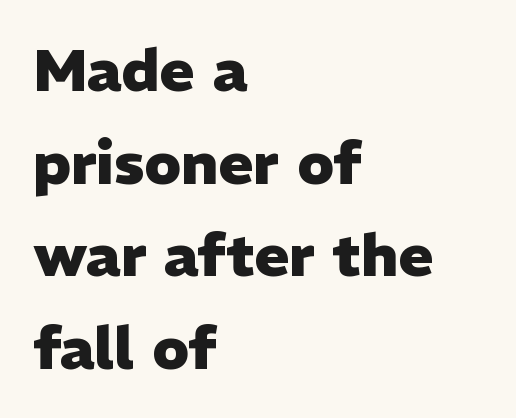
{"serif": "no", "italic": "no", "bold": "yes", "weight": "heavy", "width": "normal", "stroke_contrast": "low", "x_height": "medium", "monospaced": "no", "underline": "no", "align": "left", "line_spacing": "normal", "line_spacing_ratio": 1.57, "letter_spacing": "normal", "letter_spacing_em": 0.0, "glyph_px": 59}
